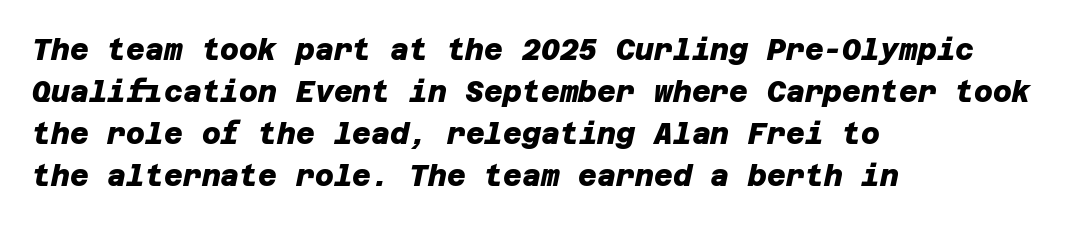
Q: Is the text bold? A: Yes.
Q: Is the typeface a serif or a sans-serif typeface? A: Sans-serif.
Q: Is the text underlined? A: No.
Q: How is the paragraph aligned? A: Left-aligned.
Q: Is the spacing between letters normal or unusually wide? A: Normal.
Q: Is the spacing between lines tight, normal or loose? A: Normal.
Q: Width (condensed, normal, or wide)? A: Normal.
Q: Stroke contrast? A: Low.
Q: x-height? A: Large.
